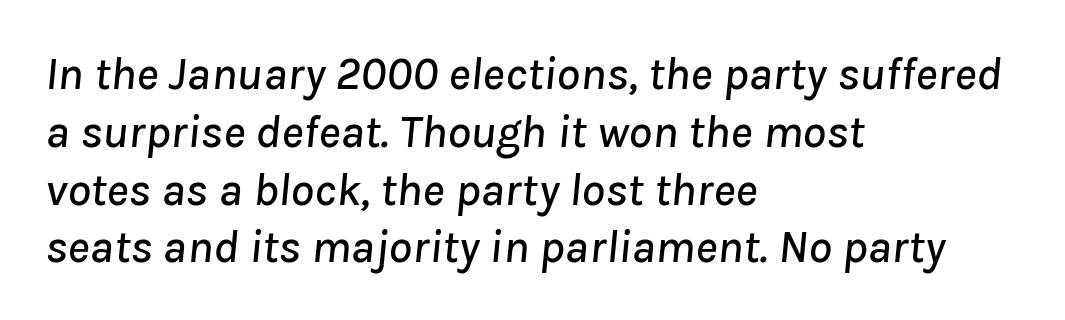
Q: Is the text italic (slanted)? A: Yes, it leans right by about 8 degrees.
Q: Is the text underlined? A: No.
Q: How is the paragraph aligned? A: Left-aligned.
Q: Is the spacing between letters normal or unusually wide? A: Normal.
Q: Width (condensed, normal, or wide)? A: Normal.
Q: Stroke contrast? A: Low.
Q: x-height? A: Medium.
Q: Monospaced? A: No.
